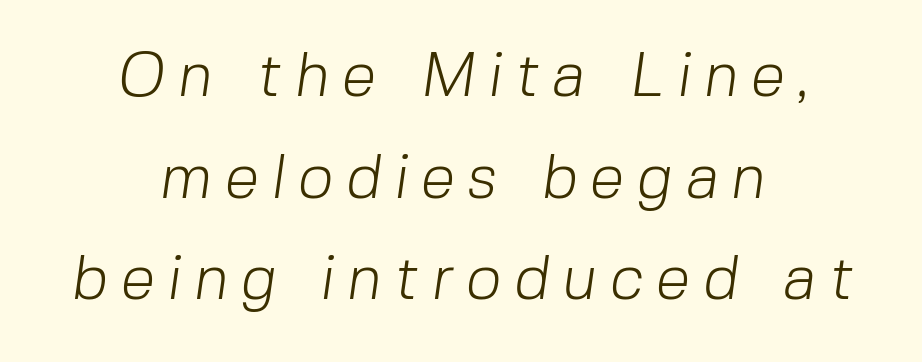
Q: Is the text bold? A: No.
Q: Is the typeface a serif or a sans-serif typeface? A: Sans-serif.
Q: Is the text underlined? A: No.
Q: How is the paragraph aligned? A: Centered.
Q: Is the spacing between letters normal or unusually wide? A: Unusually wide.
Q: Is the spacing between lines tight, normal or loose? A: Normal.
Q: Width (condensed, normal, or wide)? A: Normal.
Q: Stroke contrast? A: Low.
Q: x-height? A: Medium.
Q: Monospaced? A: No.
